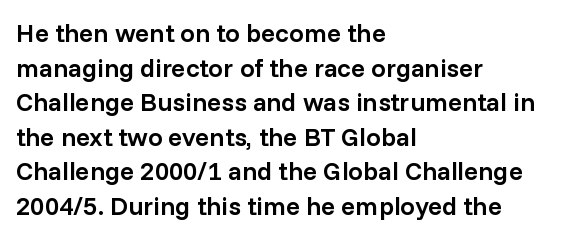
{"italic": "no", "bold": "semi", "underline": "no", "align": "left", "line_spacing": "normal", "line_spacing_ratio": 1.33, "letter_spacing": "normal", "letter_spacing_em": 0.0, "glyph_px": 26}
